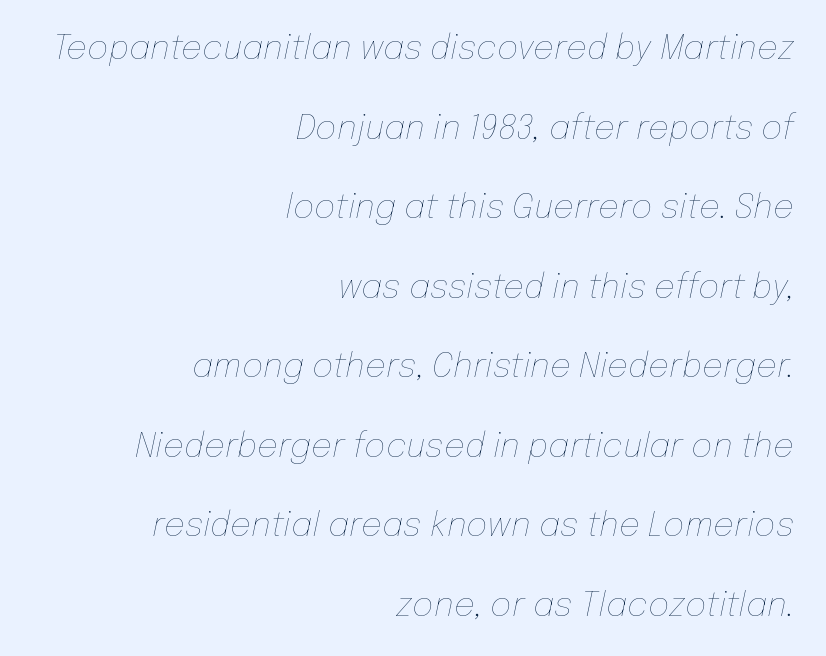
The image shows 33 px thin type, italic (leaning right); set right-aligned, loose line spacing (2.41x), normal letter spacing, not underlined; low stroke contrast and a medium x-height.
